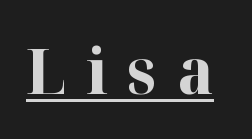
Q: Is the text bold? A: Yes.
Q: Is the text italic (slanted)? A: No, it is upright.
Q: Is the typeface a serif or a sans-serif typeface? A: Serif.
Q: Is the text underlined? A: Yes.
Q: Is the spacing between letters normal or unusually wide? A: Unusually wide.
Q: Width (condensed, normal, or wide)? A: Normal.
Q: Stroke contrast? A: High.
Q: x-height? A: Medium.
Q: Monospaced? A: No.
